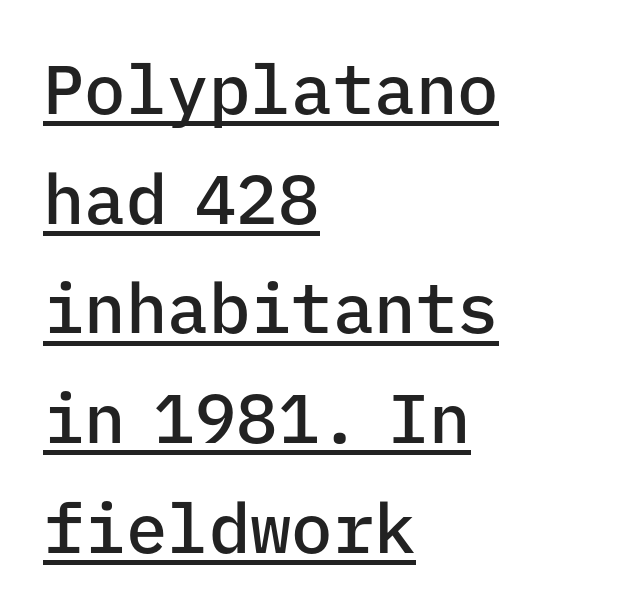
This sample uses a sans-serif face. This sample has the even, mechanical cadence of fixed-width lettering. Caption: lettering with a line underneath. Casual observation: everything's shoved over to the left.
